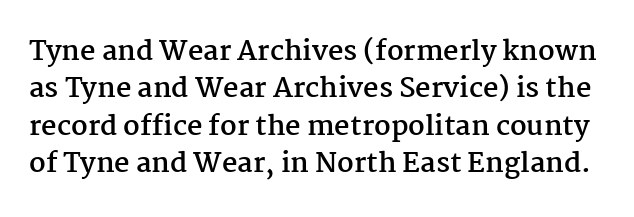
Typographic density is high because the face is bold. The string is rendered with underlining switched off. A normal amount of white space separates one row of letters from the next. The lettering holds an erect, upright posture throughout. Letter spacing: default.
